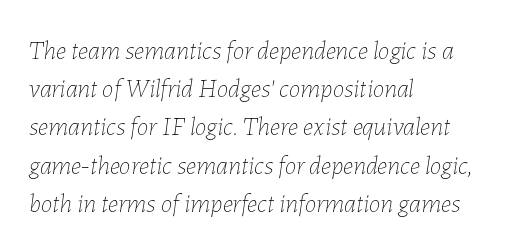
Q: Is the text bold? A: No.
Q: Is the text italic (slanted)? A: Yes, it leans right by about 7 degrees.
Q: Is the text underlined? A: No.
Q: How is the paragraph aligned? A: Left-aligned.
Q: Is the spacing between letters normal or unusually wide? A: Normal.
Q: Is the spacing between lines tight, normal or loose? A: Normal.
